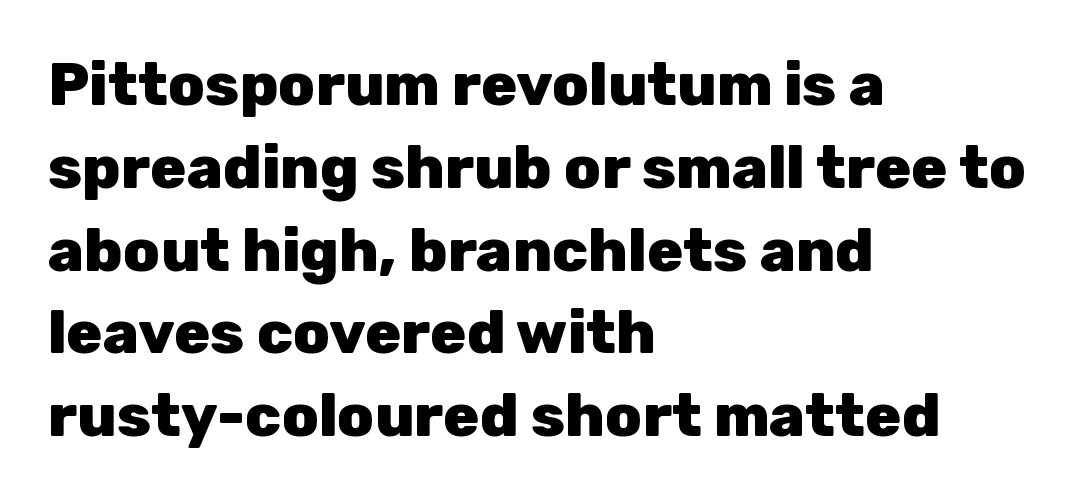
Note the varied advance widths — an 'i' is clearly narrower than an 'm'. A bare baseline throughout the passage. Nope, not italic — everything's standing straight. Whoever set this chose a conventional vertical rhythm. The letters carry no serifs — their stems end cleanly without finishing strokes.
